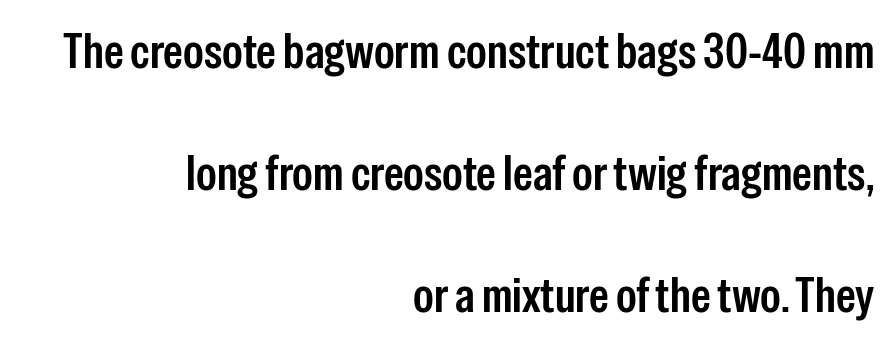
The image shows 50 px semibold, condensed sans-serif type, upright; set right-aligned, loose line spacing (2.44x), normal letter spacing, not underlined; low stroke contrast and a medium x-height.
